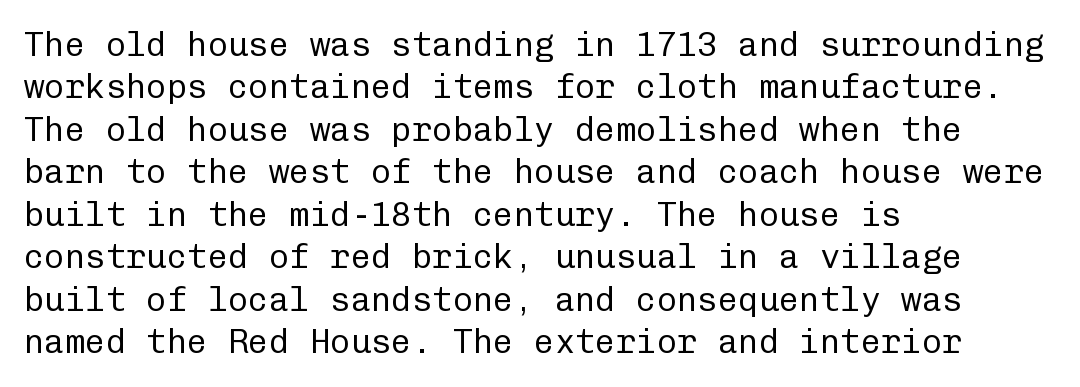
The image shows 34 px regular-weight sans-serif type, upright, monospaced; set left-aligned, normal line spacing (1.25x), normal letter spacing, not underlined; low stroke contrast and a medium x-height.
